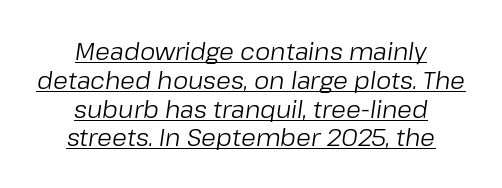
{"italic": "yes", "lean": "right", "slant_degrees": 8, "bold": "no", "underline": "yes", "align": "center", "line_spacing_ratio": 1.2, "letter_spacing": "normal", "letter_spacing_em": 0.0, "glyph_px": 24}
